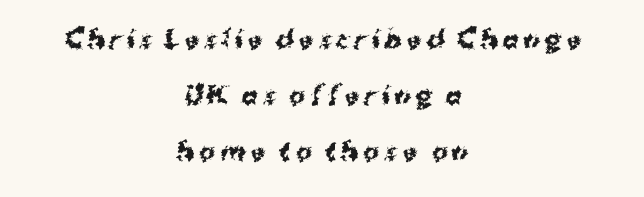
Q: Is the text bold? A: Yes.
Q: Is the text italic (slanted)? A: Yes.
Q: Is the text underlined? A: No.
Q: How is the paragraph aligned? A: Centered.
Q: Is the spacing between letters normal or unusually wide? A: Unusually wide.
Q: Is the spacing between lines tight, normal or loose? A: Loose.
